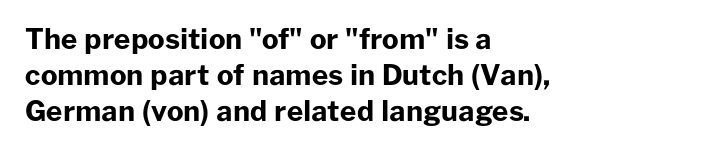
The image shows 28 px bold sans-serif type, upright; set left-aligned, normal line spacing (1.28x), normal letter spacing, not underlined; low stroke contrast and a medium x-height.
